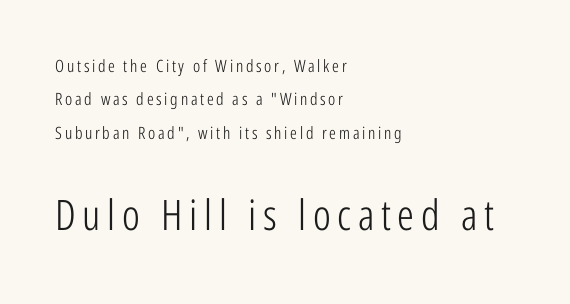
{"serif": "no", "italic": "no", "bold": "no", "weight": "light", "width": "condensed", "stroke_contrast": "low", "x_height": "medium", "monospaced": "no", "underline": "no", "align": "left", "line_spacing": "loose", "line_spacing_ratio": 1.97, "larger_block": "second", "size_ratio": 2.47, "glyph_px": 42}
